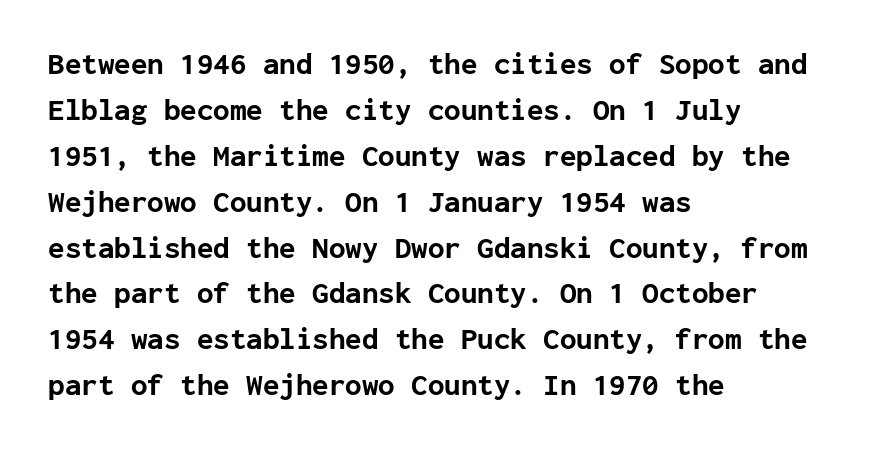
The face used here is monospaced, like something from a code editor. Successive baselines arrive at the customary interval. The rag falls on the right side of this text block. This rendering features lettering with no underline.
